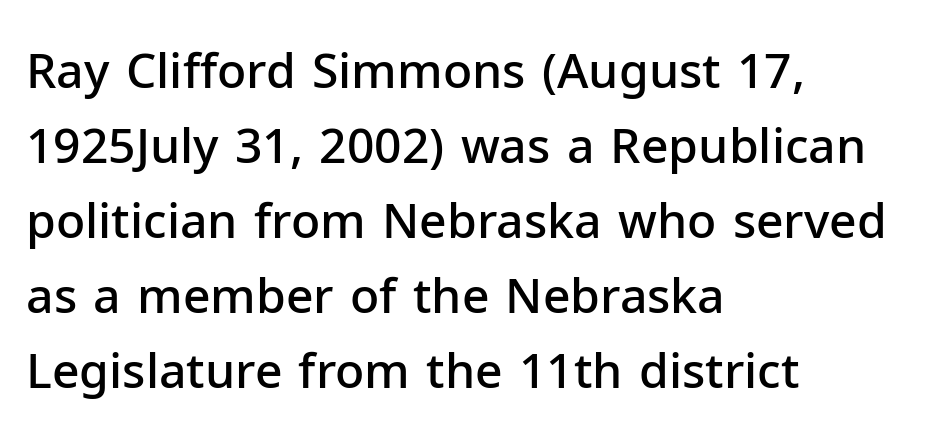
This is the in-between weight designers call semibold or demi. The line texture is even and compact thanks to regular tracking. Underline: absent. Spacing verdict: proportional, widths tailored to each character.
